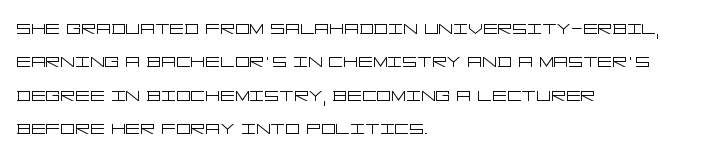
How would I describe the line gaps? Plain and ordinary. Just letters on the line, the space beneath them empty. Alignment: flush left. In terms of posture, this sample is upright.
